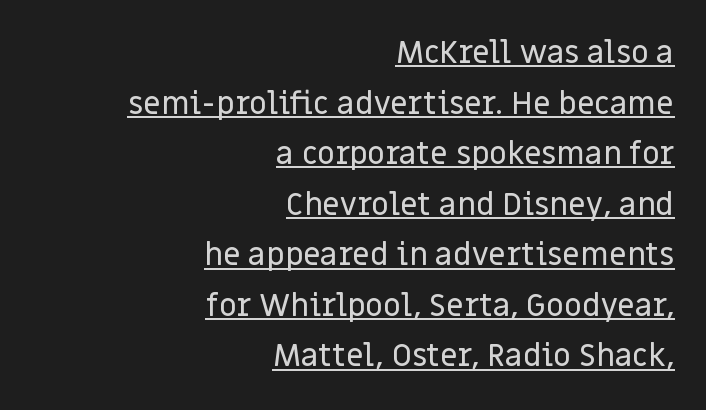
{"serif": "no", "italic": "no", "width": "normal", "stroke_contrast": "low", "x_height": "large", "monospaced": "no", "underline": "yes", "align": "right", "line_spacing": "normal", "line_spacing_ratio": 1.63, "letter_spacing": "normal", "letter_spacing_em": 0.0, "glyph_px": 31}
